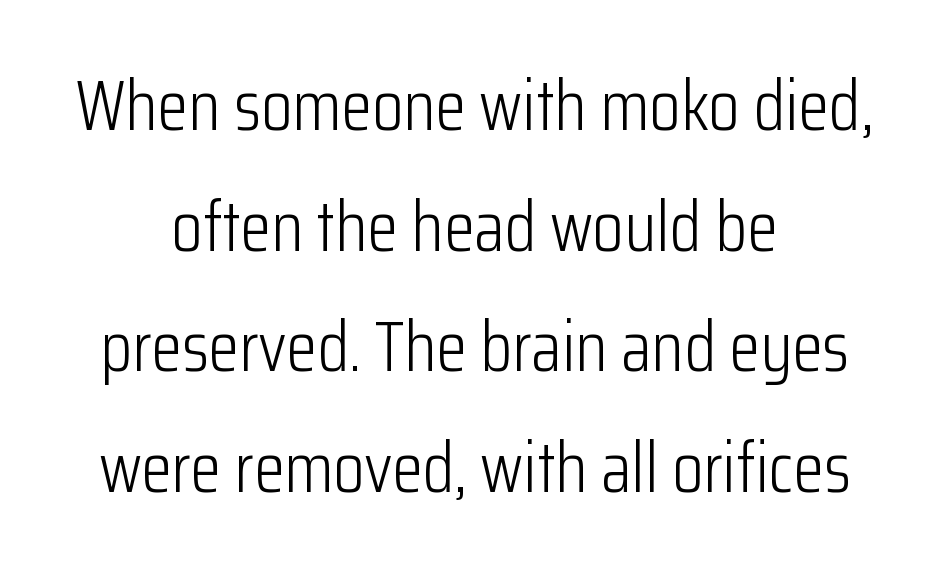
This is the regular roman posture of the typeface. No extra ink here — the face is not bold. No feet cap the strokes, marking this as sans-serif type. Layout note: lines centered.
